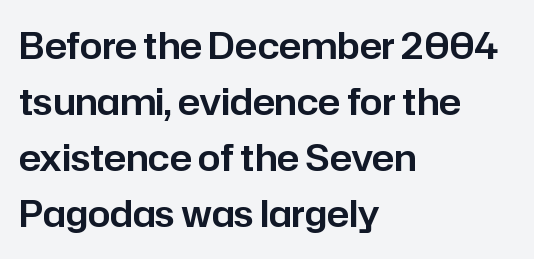
The specimen omits any rule beneath the text block's lines. Standard letterfit; no display-style spreading of the glyphs. Unlike italic type, these characters show no tilt at all. A typesetter would call this proportional, since set widths differ per character. Rows of type keep a routine distance in the vertical direction. Is the block centered? No — it sits flush against the left margin.
